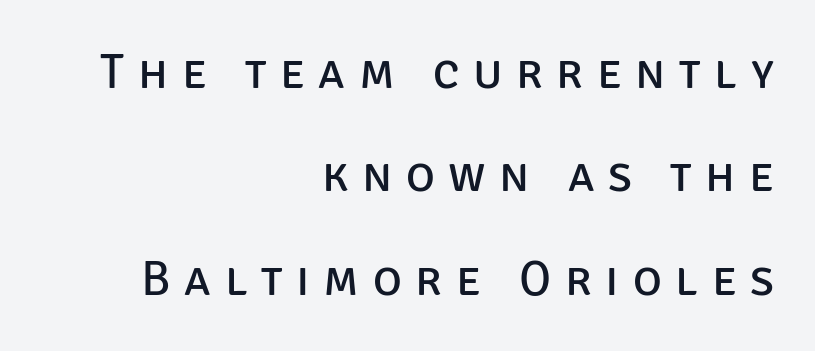
Line spacing here is loose. Honestly, the letter spacing is so wide it's the main thing you notice. Does the copy run flush right? Yes — the right margin is perfectly even. Weight: regular or lighter. Do the characters align in a grid? No, the font is proportional.
